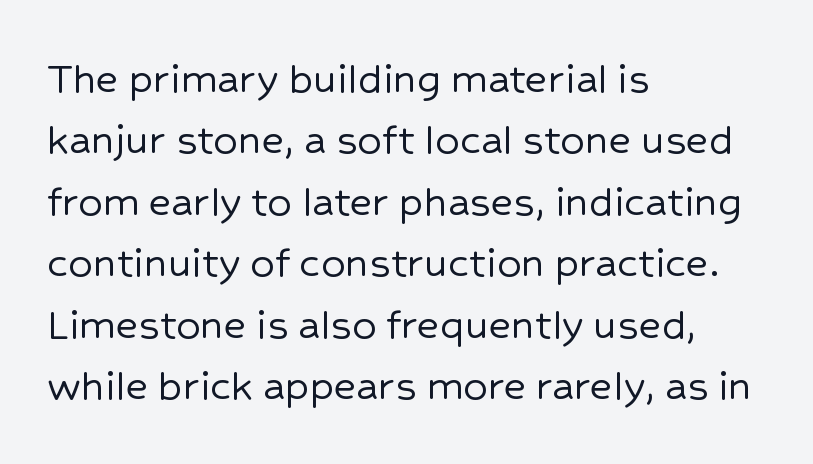
This sample uses a sans-serif face. Reading down the column, the eye jumps a familiar distance to each next line. Descender tails drop into unmarked territory. The horizontal fit of the characters is conventional and even. The paragraph has a hard left edge and a soft right edge.
